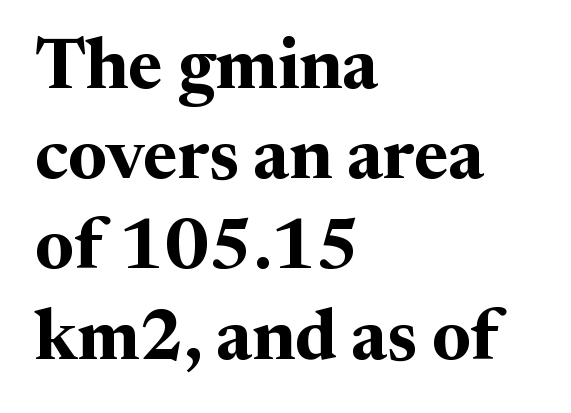
Honestly, the letter spacing is just normal — you wouldn't notice it. Lines of text with bare space underneath. You'd pick this weight for a headline — it's a proper bold. The letters stand upright; this is a roman face. Leading: standard. Do the characters align in a grid? No, the font is proportional.
